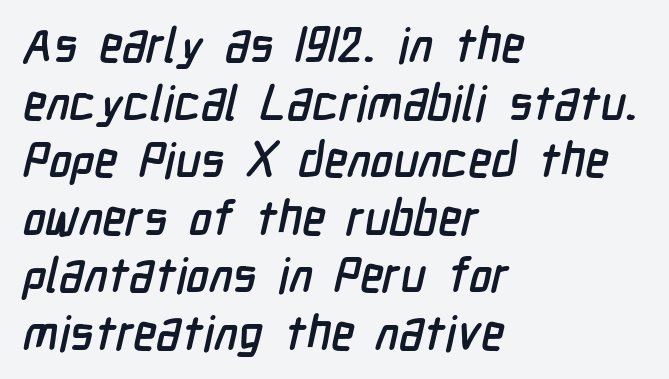
The type family on display is of the sans-serif kind. The face used here is rendered with its standard letterfit. Compared with a centered layout, this one pins lines to the left instead. The area under the type is left untouched.
